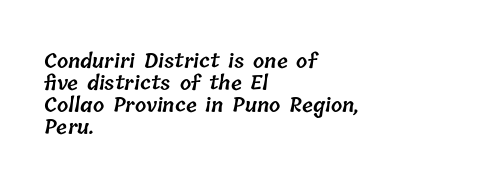
Q: Is the text bold? A: Semi-bold.
Q: Is the text underlined? A: No.
Q: How is the paragraph aligned? A: Left-aligned.
Q: Is the spacing between letters normal or unusually wide? A: Normal.
Q: Is the spacing between lines tight, normal or loose? A: Tight.
